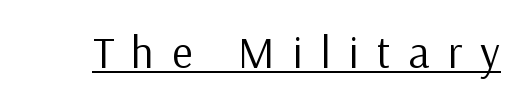
This sample uses expanded letter spacing, leaving extra air between glyphs. The specimen includes a rule beneath the text block's lines. Unlike italic type, these characters show no tilt at all. Varying glyph widths throughout — classic text-font behaviour. The text was rendered using a sans face with plain stroke endings.
